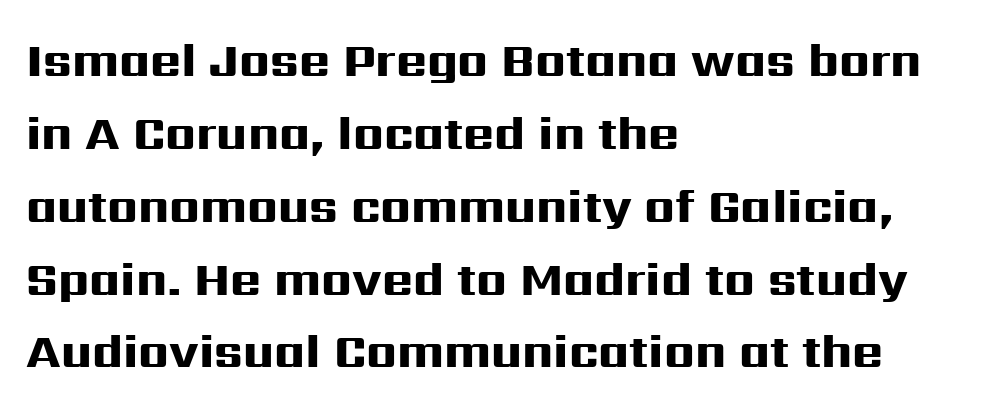
Bare-footed words on every line. Notice how the passage keeps a crisp vertical edge on the left only. Character widths vary here, with narrow letters taking less room than wide ones. The face used here is a sans, in the tradition of grotesques and geometrics. The typesetting leans heavy: a genuine bold. Characters remain perfectly vertical along every line.
